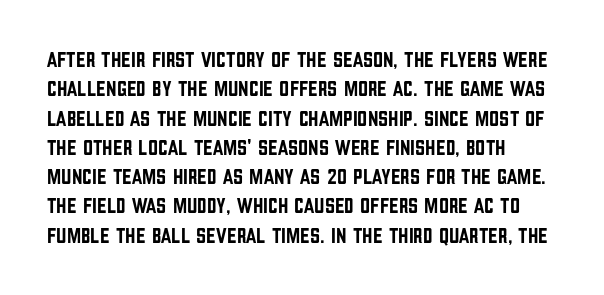
{"italic": "no", "underline": "no", "align": "left", "line_spacing": "normal", "line_spacing_ratio": 1.33, "letter_spacing": "normal", "letter_spacing_em": 0.0, "glyph_px": 22}
